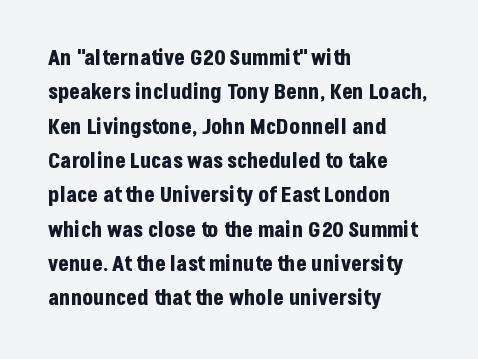
Upright lettering throughout. Just letters on the line, the space beneath them empty. The vertical gap from one line to the next is medium. Strong, thick strokes mark this as bold type. Short and long lines alike share a common starting point at left.
